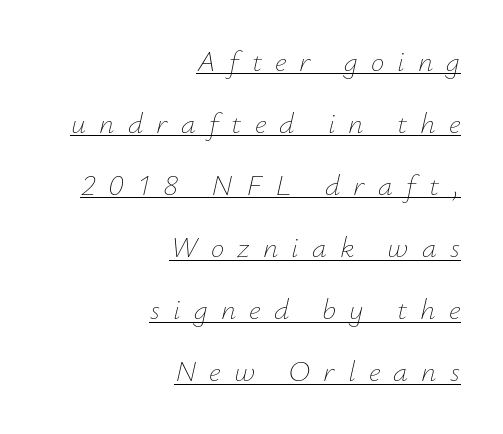
Q: Is the text bold? A: No.
Q: Is the text italic (slanted)? A: Yes, it leans right by about 12 degrees.
Q: Is the text underlined? A: Yes.
Q: How is the paragraph aligned? A: Right-aligned.
Q: Is the spacing between letters normal or unusually wide? A: Unusually wide.
Q: Is the spacing between lines tight, normal or loose? A: Loose.
Q: Width (condensed, normal, or wide)? A: Normal.
Q: Stroke contrast? A: Low.
Q: x-height? A: Small.
Q: Monospaced? A: No.
